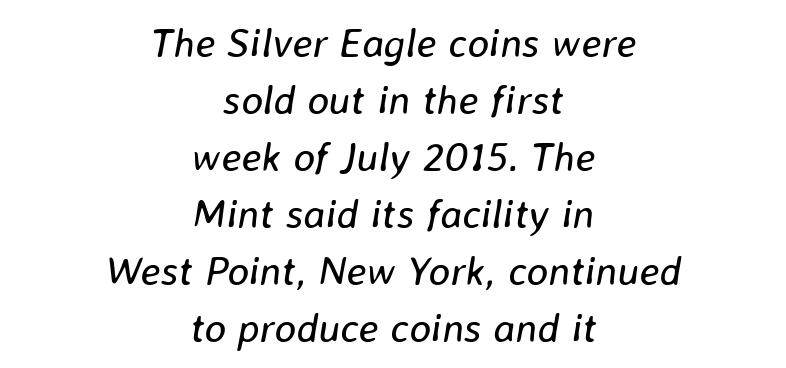
The space beneath each line is pristine and unruled. The line-height multiplier appears to be the usual default. These lines are rendered in a variable-pitch font. Nothing unusual about the tracking: characters are spaced as the font intends. Compared with a typical body face, this is equally light or lighter still.
